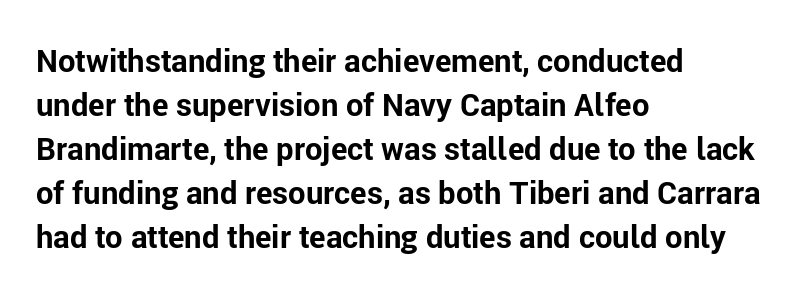
{"serif": "no", "italic": "no", "bold": "yes", "weight": "bold", "width": "normal", "stroke_contrast": "low", "x_height": "medium", "monospaced": "no", "underline": "no", "align": "left", "line_spacing": "normal", "line_spacing_ratio": 1.42, "letter_spacing": "normal", "letter_spacing_em": 0.0, "glyph_px": 31}
